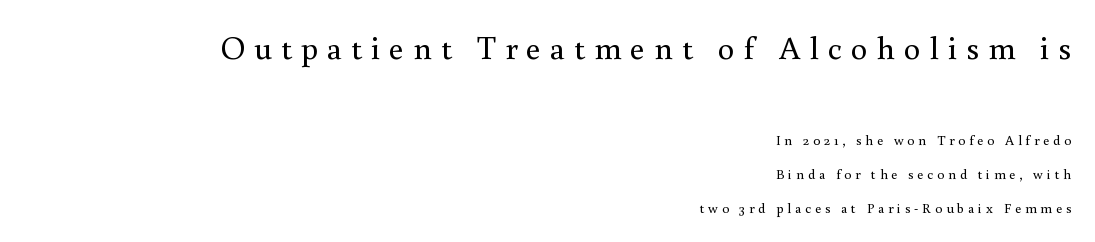
{"serif": "yes", "italic": "no", "bold": "no", "weight": "regular", "width": "normal", "stroke_contrast": "medium", "x_height": "small", "monospaced": "no", "underline": "no", "align": "right", "line_spacing": "loose", "line_spacing_ratio": 2.42, "letter_spacing": "wide", "letter_spacing_em": 0.27, "larger_block": "first", "size_ratio": 2.36, "glyph_px": 33}
